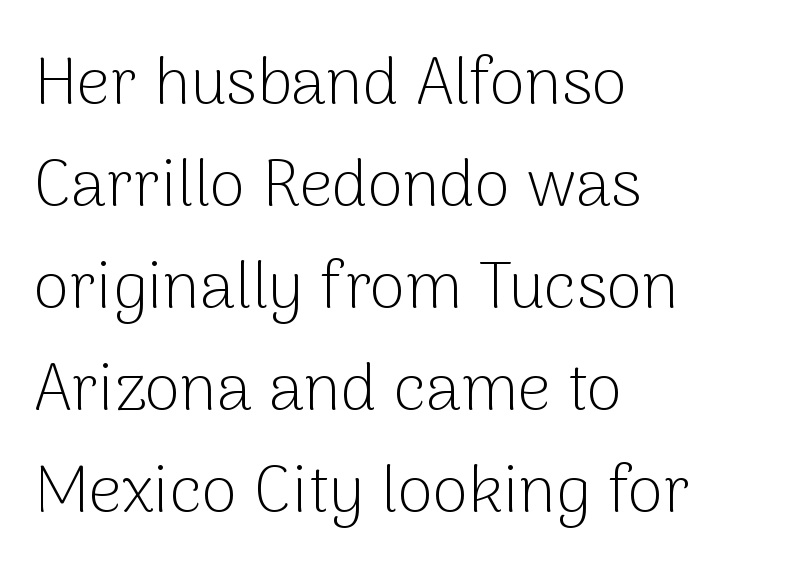
Q: Is the text bold? A: No.
Q: Is the text italic (slanted)? A: No, it is upright.
Q: Is the typeface a serif or a sans-serif typeface? A: Sans-serif.
Q: Is the text underlined? A: No.
Q: How is the paragraph aligned? A: Left-aligned.
Q: Is the spacing between letters normal or unusually wide? A: Normal.
Q: Is the spacing between lines tight, normal or loose? A: Normal.
Q: Width (condensed, normal, or wide)? A: Normal.
Q: Stroke contrast? A: Low.
Q: x-height? A: Medium.
Q: Monospaced? A: No.
